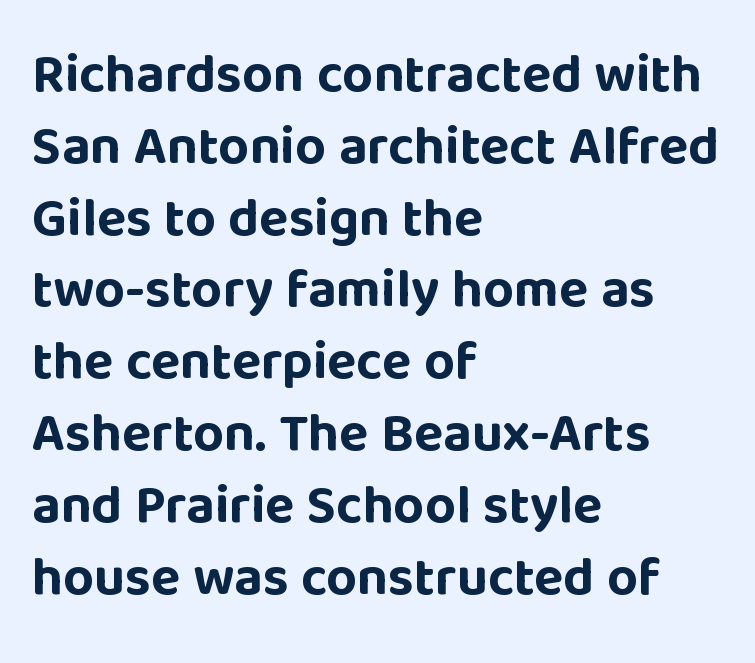
{"serif": "no", "italic": "no", "bold": "yes", "weight": "bold", "width": "normal", "stroke_contrast": "low", "x_height": "large", "monospaced": "no", "underline": "no", "align": "left", "line_spacing": "normal", "line_spacing_ratio": 1.33, "letter_spacing": "normal", "letter_spacing_em": 0.0, "glyph_px": 54}
